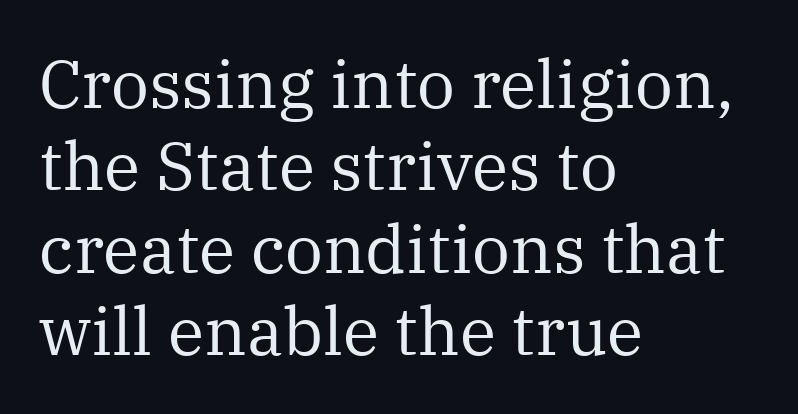
The image shows 67 px regular-weight serif type, upright; set left-aligned, line spacing 1.23x, normal letter spacing, not underlined; medium stroke contrast and a medium x-height.
